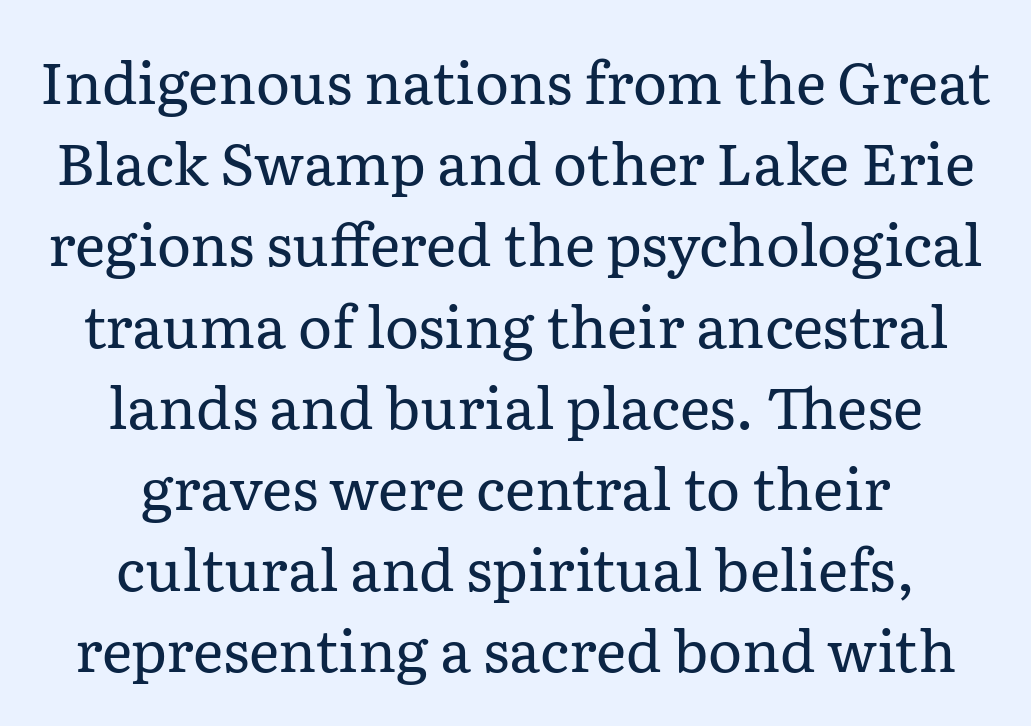
The image shows 58 px regular-weight serif type, upright; set centered, normal line spacing (1.4x), normal letter spacing, not underlined; low stroke contrast and a medium x-height.
